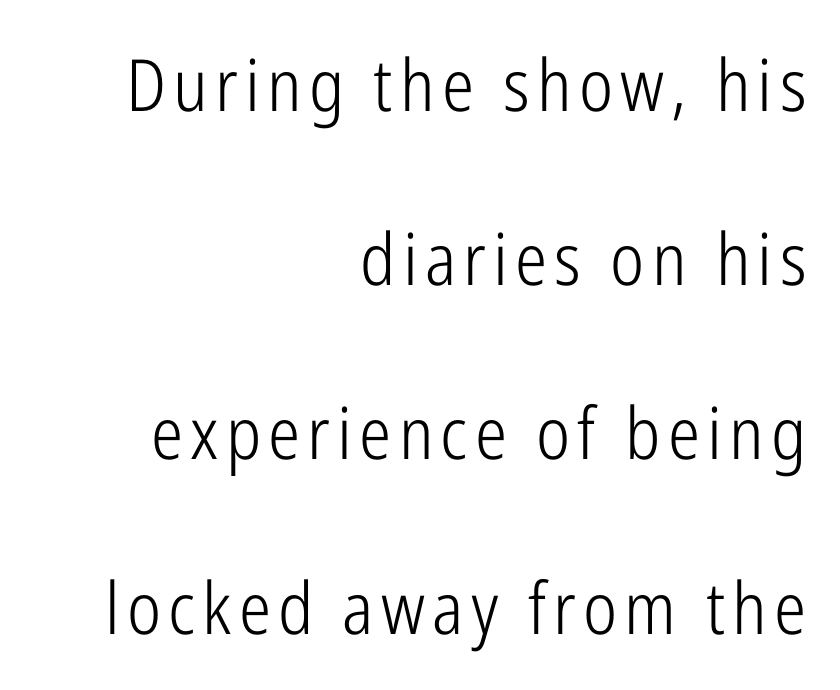
Serif or sans? Sans — the stroke terminals are bare. The text block is weighted toward the right margin, trailing off unevenly leftward. Summary of weight: not heavy and not bold. Lines of text with bare space underneath.
